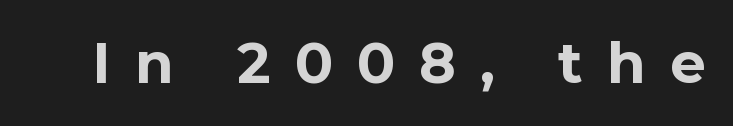
The image shows 56 px bold sans-serif type, upright; set unusually wide letter spacing (+0.43 em), not underlined; low stroke contrast and a medium x-height.
